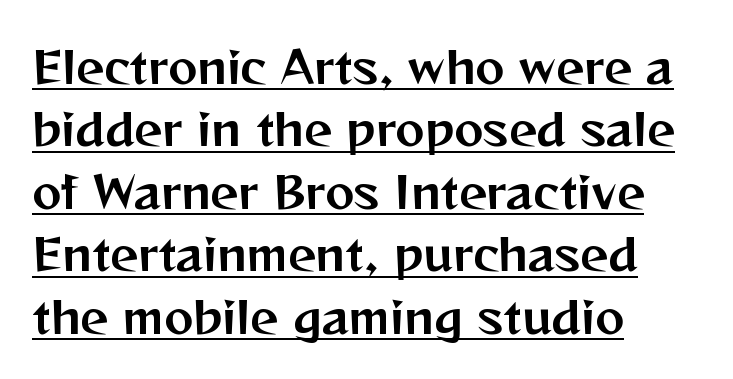
Nope, no serifs anywhere on these letters. The letters stand straight up with perfectly vertical stems. Characters follow at the spacing the type designer built in. The line-height multiplier appears to be the usual default.
